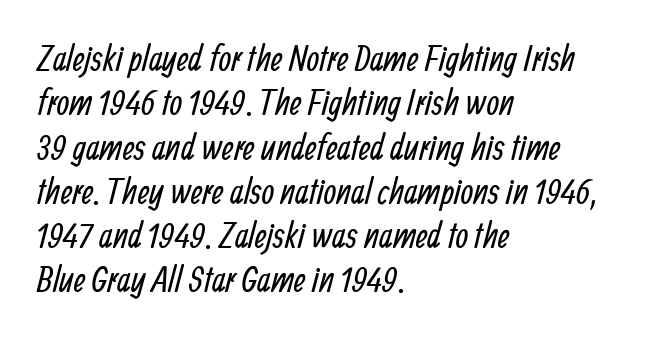
{"serif": "no", "bold": "no", "weight": "regular", "width": "condensed", "stroke_contrast": "low", "x_height": "medium", "monospaced": "no", "underline": "no", "align": "left", "line_spacing_ratio": 1.23, "letter_spacing": "normal", "letter_spacing_em": 0.0, "glyph_px": 36}
